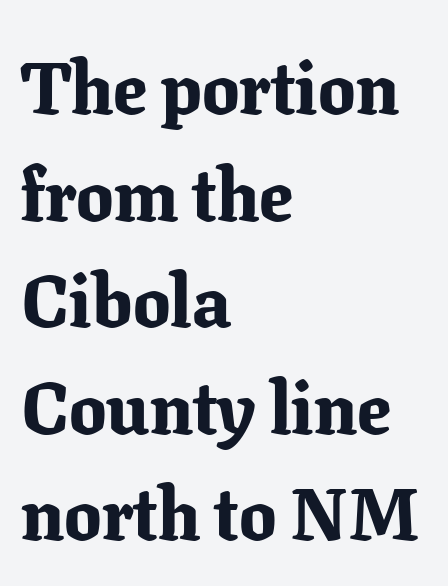
The lettering stays uniformly vertical, giving the passage a roman look. What stands out about the letter spacing? Nothing — it is the standard amount. The setting favours the left margin, as ordinary paragraphs usually do. A typesetter would call this proportional, since set widths differ per character.
